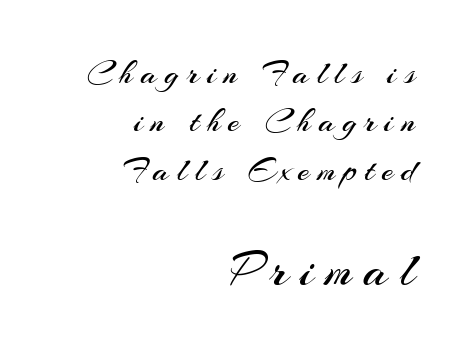
{"serif": "no", "bold": "no", "weight": "regular", "width": "normal", "stroke_contrast": "medium", "x_height": "small", "monospaced": "no", "underline": "no", "align": "right", "line_spacing": "normal", "line_spacing_ratio": 1.42, "letter_spacing": "wide", "letter_spacing_em": 0.23, "larger_block": "second", "size_ratio": 1.5, "glyph_px": 51}
